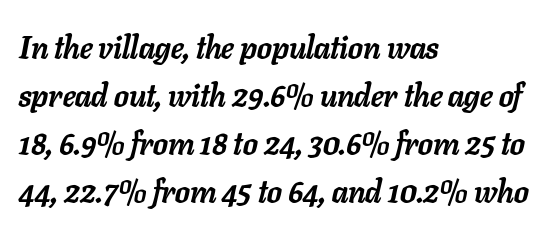
The passage shown has conventional tracking throughout. A dark, heavy texture on the line: the type is bold. Is there much room between lines? A standard amount, neither cramped nor airy. There's an unmistakable incline to the writing here.
